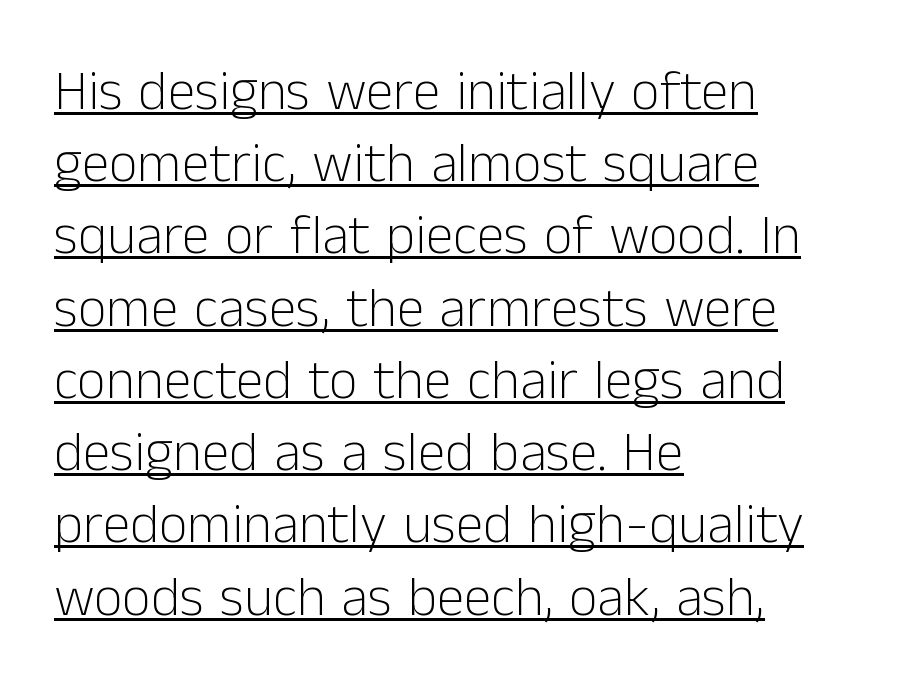
Q: Is the text bold? A: No.
Q: Is the text italic (slanted)? A: No, it is upright.
Q: Is the typeface a serif or a sans-serif typeface? A: Sans-serif.
Q: Is the text underlined? A: Yes.
Q: How is the paragraph aligned? A: Left-aligned.
Q: Is the spacing between letters normal or unusually wide? A: Normal.
Q: Is the spacing between lines tight, normal or loose? A: Normal.
Q: Width (condensed, normal, or wide)? A: Normal.
Q: Stroke contrast? A: Low.
Q: x-height? A: Medium.
Q: Monospaced? A: No.
